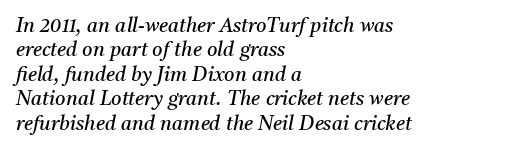
Q: Is the text bold? A: No.
Q: Is the text italic (slanted)? A: Yes, it leans right by about 11 degrees.
Q: Is the text underlined? A: No.
Q: How is the paragraph aligned? A: Left-aligned.
Q: Is the spacing between letters normal or unusually wide? A: Normal.
